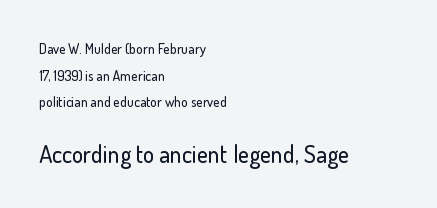
The rag falls on the right side of this text block. What stands out about the letter spacing? Nothing — it is the standard amount. Posture: vertical. Compare the two chunks: the lower has the greater cap height. Does the leading feel generous? Absolutely, it's lavish.
